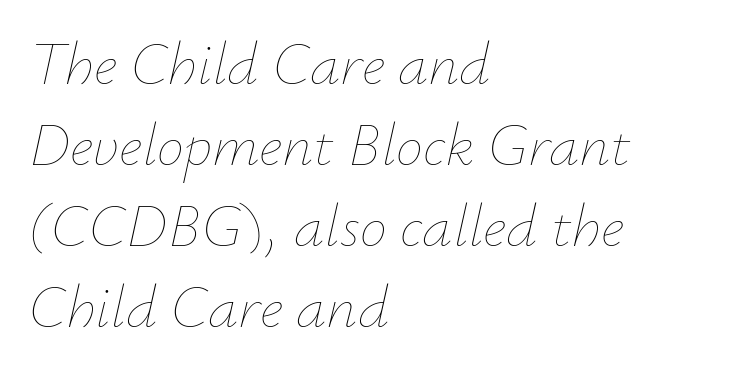
Q: Is the text bold? A: No.
Q: Is the text italic (slanted)? A: Yes, it leans right by about 12 degrees.
Q: Is the text underlined? A: No.
Q: How is the paragraph aligned? A: Left-aligned.
Q: Is the spacing between letters normal or unusually wide? A: Normal.
Q: Is the spacing between lines tight, normal or loose? A: Normal.
Q: Width (condensed, normal, or wide)? A: Normal.
Q: Stroke contrast? A: Low.
Q: x-height? A: Small.
Q: Monospaced? A: No.
